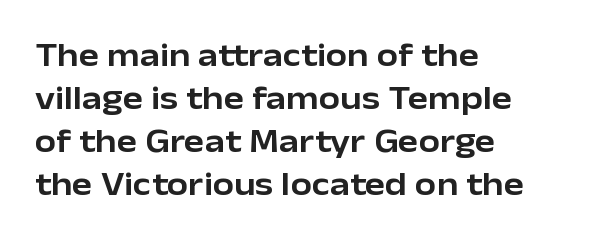
The strip under each line holds only bare page. No italicization has been applied; the sample stays upright. Leftover space on each line is placed entirely after the last word. The passage shown is typeset with a sans-serif family. Does the leading feel generous? No, just average. Character widths vary here, with narrow letters taking less room than wide ones.
